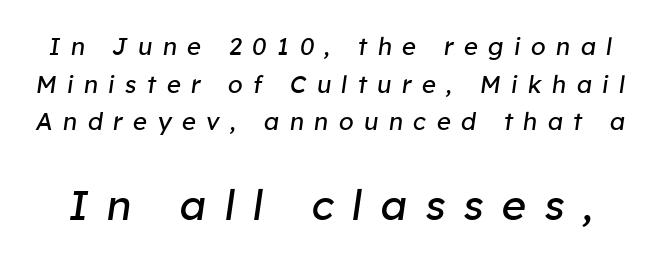
Q: Is the text bold? A: No.
Q: Is the text italic (slanted)? A: Yes, it leans right by about 8 degrees.
Q: Is the text underlined? A: No.
Q: Is the spacing between letters normal or unusually wide? A: Unusually wide.
Q: Is the spacing between lines tight, normal or loose? A: Normal.
Q: Which block of text is set in a larger size, the first (top) or the second (bottom)? A: The second (bottom) one.
Q: Width (condensed, normal, or wide)? A: Normal.
Q: Stroke contrast? A: Low.
Q: x-height? A: Medium.
Q: Monospaced? A: No.
